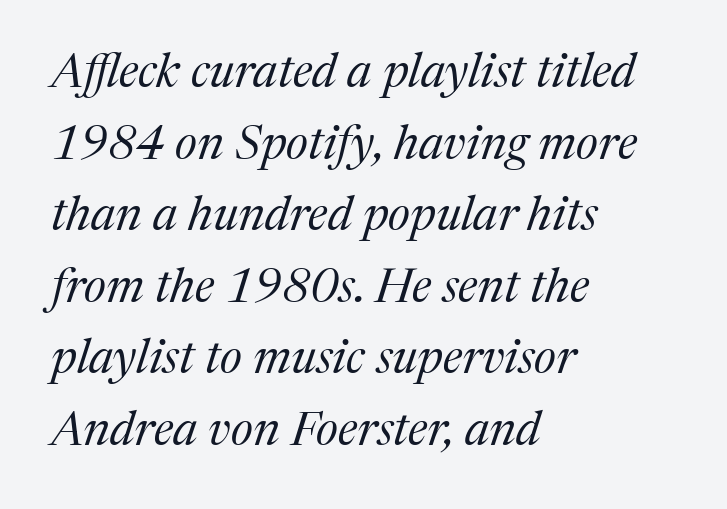
{"serif": "yes", "italic": "yes", "lean": "right", "slant_degrees": 17, "bold": "no", "weight": "regular", "width": "normal", "stroke_contrast": "medium", "x_height": "medium", "monospaced": "no", "underline": "no", "align": "left", "line_spacing": "normal", "line_spacing_ratio": 1.49, "letter_spacing": "normal", "letter_spacing_em": 0.0, "glyph_px": 48}
